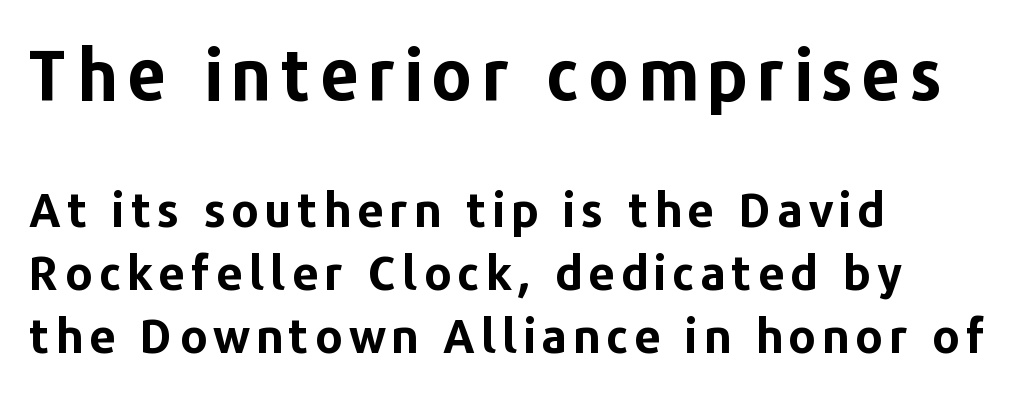
The image shows 70 px bold sans-serif type, upright; set left-aligned, normal line spacing (1.34x), not underlined; the first (top) block is 1.49x larger; low stroke contrast and a medium x-height.
